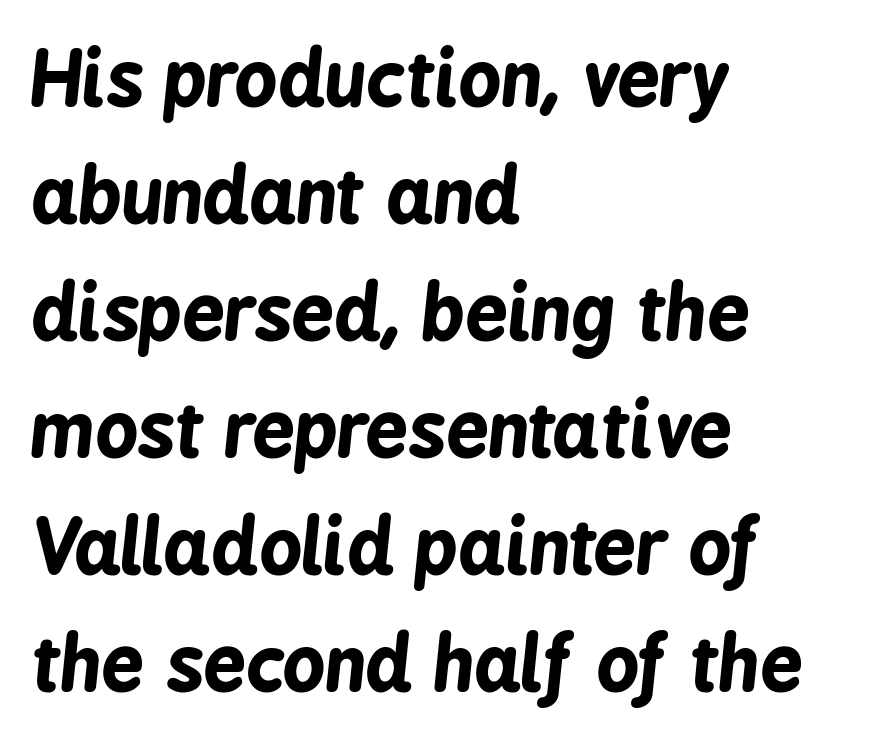
Descenders hang freely into open space. Whoever set this chose a conventional vertical rhythm. Look at the tracking — it's just the regular setting, nothing added. Character widths vary here, with narrow letters taking less room than wide ones.
